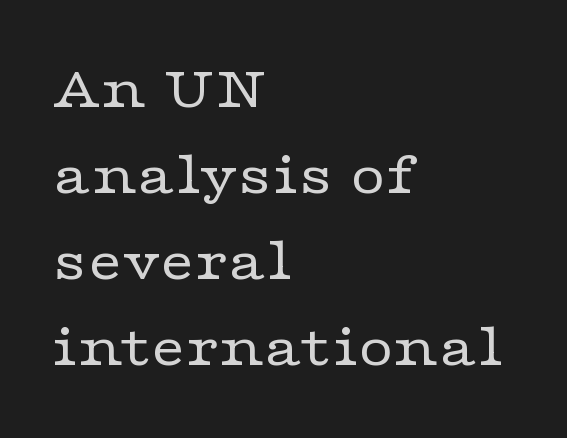
The image shows 61 px regular-weight, wide serif type, upright; set left-aligned, normal line spacing (1.41x), normal letter spacing, not underlined; low stroke contrast and a medium x-height.
